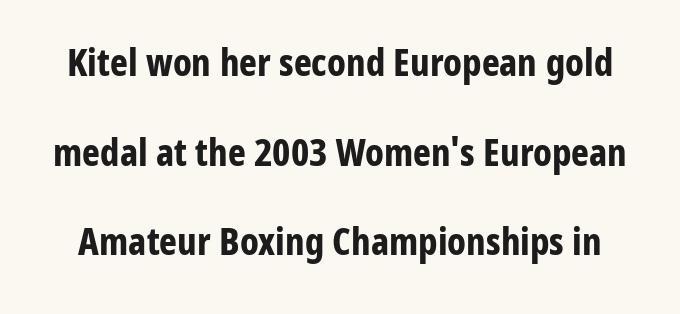
The image shows 38 px bold, condensed sans-serif type, upright; set loose line spacing (2.36x), normal letter spacing, not underlined; low stroke contrast and a medium x-height.
